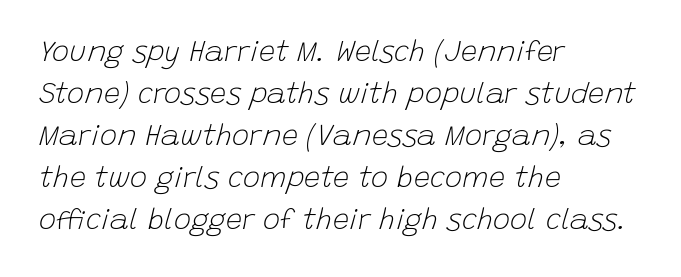
{"italic": "yes", "lean": "right", "slant_degrees": 15, "bold": "no", "weight": "light", "width": "normal", "stroke_contrast": "low", "x_height": "large", "monospaced": "no", "underline": "no", "align": "left", "line_spacing": "normal", "line_spacing_ratio": 1.45, "letter_spacing": "normal", "letter_spacing_em": 0.0, "glyph_px": 29}
